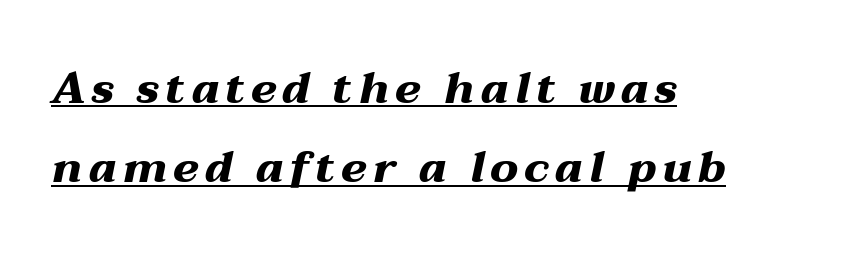
The image shows 44 px heavy, wide type, italic (leaning right); set left-aligned, line spacing 1.8x, underlined; medium stroke contrast and a medium x-height.
